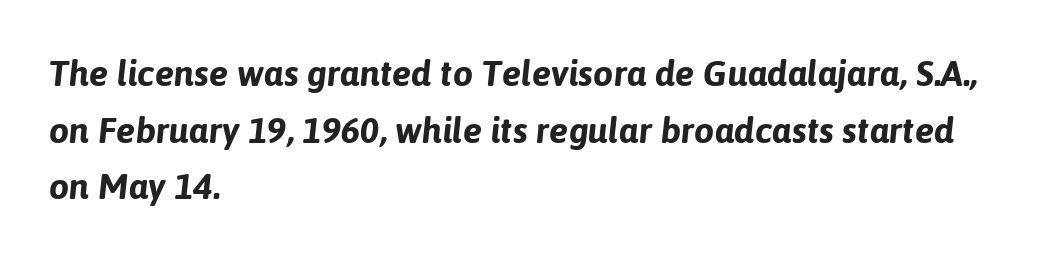
The image shows 36 px bold type, italic (leaning right); set left-aligned, normal line spacing (1.57x), normal letter spacing, not underlined; low stroke contrast and a medium x-height.
